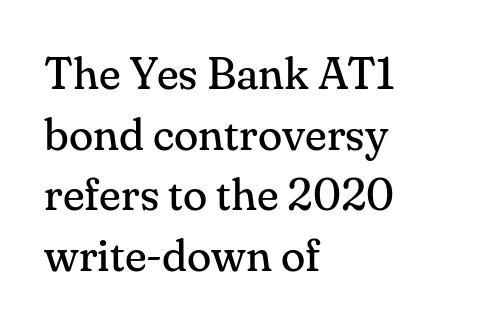
{"serif": "yes", "italic": "no", "bold": "no", "weight": "regular", "width": "normal", "stroke_contrast": "medium", "x_height": "small", "monospaced": "no", "underline": "no", "align": "left", "line_spacing": "normal", "line_spacing_ratio": 1.35, "letter_spacing": "normal", "letter_spacing_em": 0.0, "glyph_px": 45}
